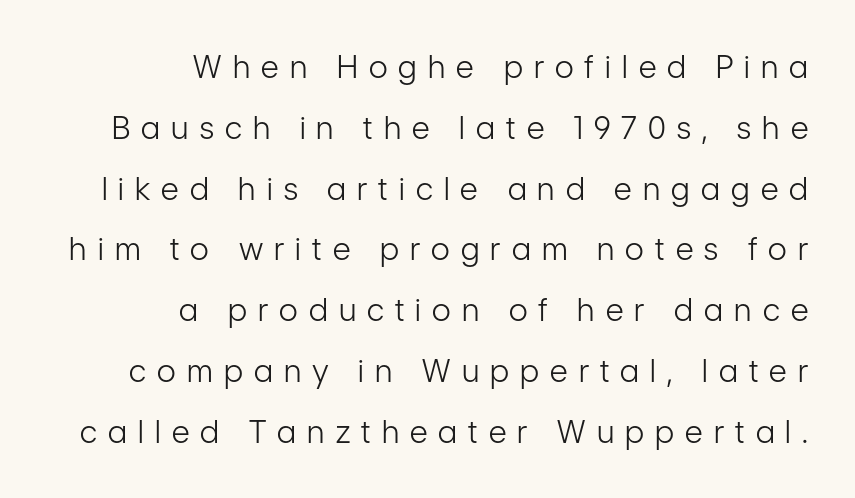
Leading is clearly above the norm, producing a sparse column. Typographically, this falls in the sans-serif category. Every character sits straight up, as roman type does. Horizontally, the lines are justified to the trailing edge only. The face used here is rendered with a markedly widened letterfit.
